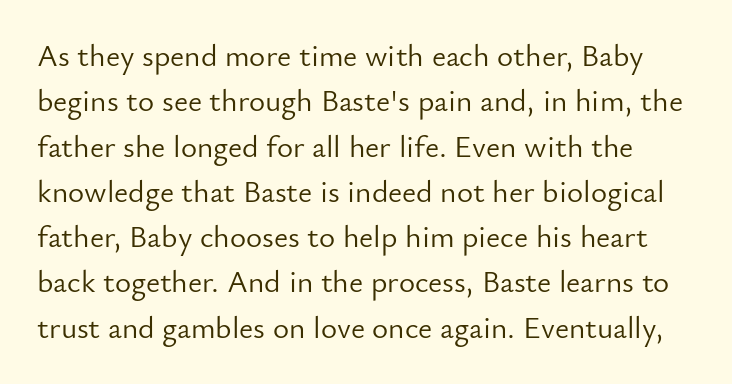
The image shows 31 px light sans-serif type, upright; set normal line spacing (1.46x), normal letter spacing, not underlined; low stroke contrast and a small x-height.
